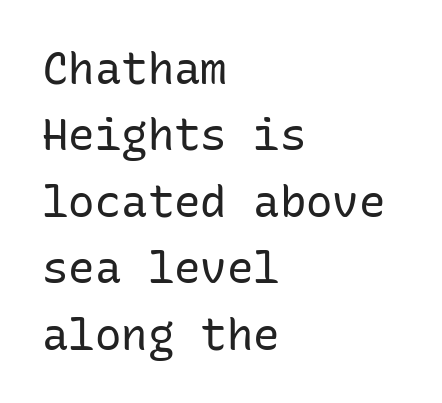
Q: Is the text bold? A: No.
Q: Is the text italic (slanted)? A: No, it is upright.
Q: Is the typeface a serif or a sans-serif typeface? A: Sans-serif.
Q: Is the text underlined? A: No.
Q: How is the paragraph aligned? A: Left-aligned.
Q: Is the spacing between letters normal or unusually wide? A: Normal.
Q: Is the spacing between lines tight, normal or loose? A: Normal.
Q: Width (condensed, normal, or wide)? A: Normal.
Q: Stroke contrast? A: Low.
Q: x-height? A: Medium.
Q: Monospaced? A: Yes.
